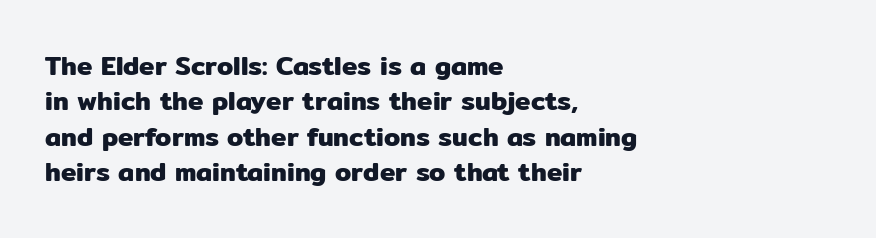
Q: Is the text italic (slanted)? A: No, it is upright.
Q: Is the text underlined? A: No.
Q: How is the paragraph aligned? A: Left-aligned.
Q: Is the spacing between letters normal or unusually wide? A: Normal.
Q: Is the spacing between lines tight, normal or loose? A: Normal.
